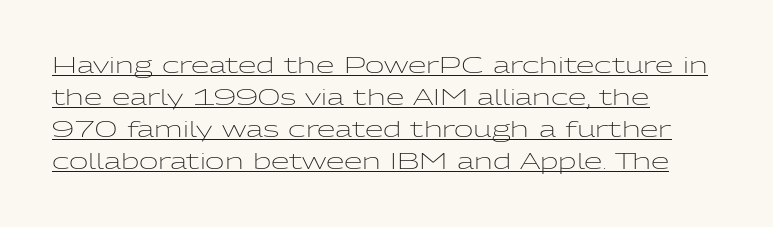
{"italic": "no", "bold": "no", "underline": "yes", "align": "left", "line_spacing": "normal", "line_spacing_ratio": 1.53, "letter_spacing": "normal", "letter_spacing_em": 0.0, "glyph_px": 21}
